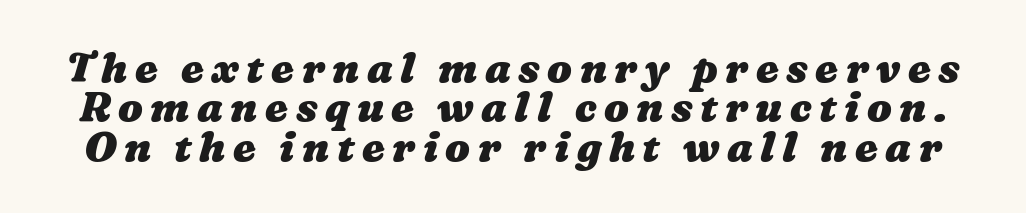
Weight check: bold — yes, fully. Reading down the column, the eye jumps only a short way to each next line. Decoration check: the copy has no underline. You could not count columns in this text — the font is proportionally spaced.
